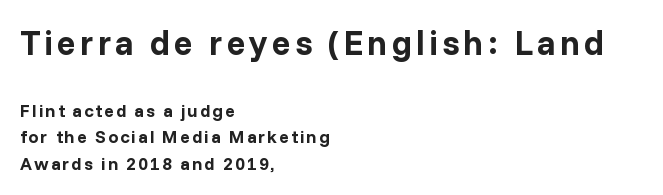
{"serif": "no", "italic": "no", "bold": "yes", "weight": "bold", "width": "normal", "stroke_contrast": "low", "x_height": "medium", "monospaced": "no", "underline": "no", "align": "left", "line_spacing": "normal", "line_spacing_ratio": 1.46, "larger_block": "first", "size_ratio": 1.94, "glyph_px": 35}
